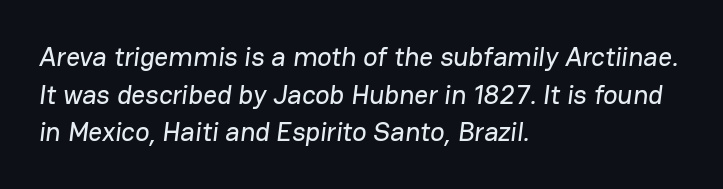
Q: Is the text underlined? A: No.
Q: How is the paragraph aligned? A: Left-aligned.
Q: Is the spacing between letters normal or unusually wide? A: Normal.
Q: Is the spacing between lines tight, normal or loose? A: Normal.
